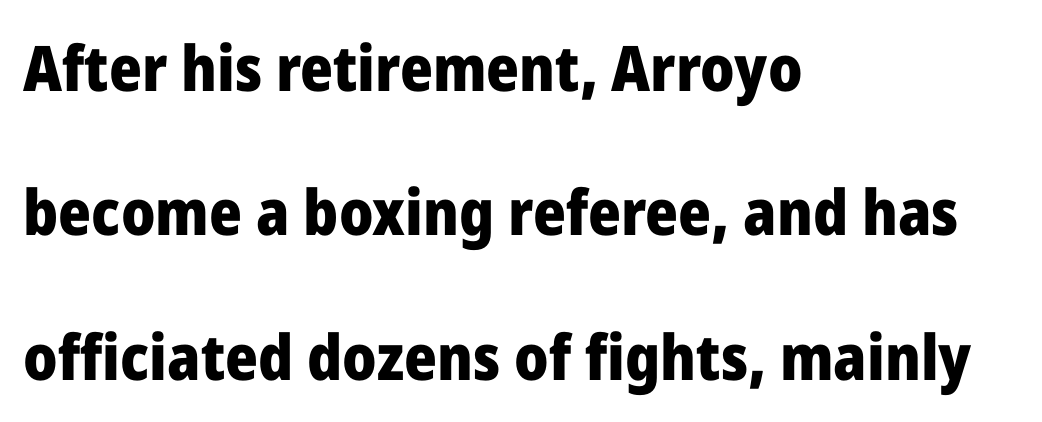
Q: Is the text bold? A: Yes.
Q: Is the text italic (slanted)? A: No, it is upright.
Q: Is the typeface a serif or a sans-serif typeface? A: Sans-serif.
Q: Is the text underlined? A: No.
Q: How is the paragraph aligned? A: Left-aligned.
Q: Is the spacing between letters normal or unusually wide? A: Normal.
Q: Is the spacing between lines tight, normal or loose? A: Loose.
Q: Width (condensed, normal, or wide)? A: Normal.
Q: Stroke contrast? A: Low.
Q: x-height? A: Medium.
Q: Monospaced? A: No.
